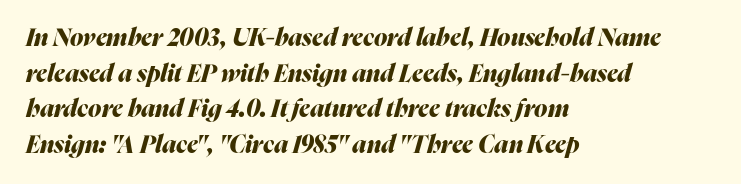
{"italic": "yes", "lean": "right", "slant_degrees": 16, "bold": "yes", "underline": "no", "align": "left", "line_spacing": "normal", "line_spacing_ratio": 1.48, "letter_spacing": "normal", "letter_spacing_em": 0.0, "glyph_px": 24}
